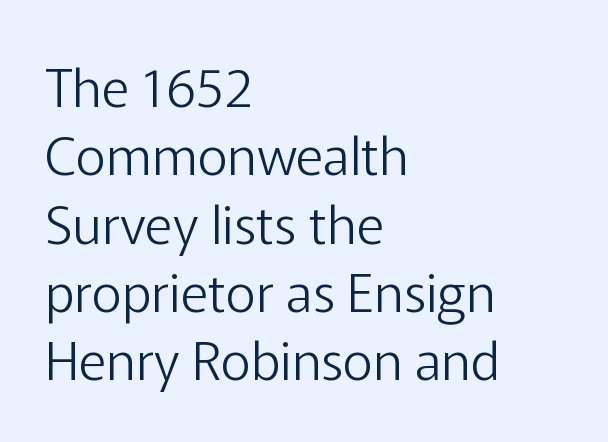
The image shows 53 px light sans-serif type, upright; set left-aligned, normal line spacing (1.29x), normal letter spacing, not underlined; low stroke contrast and a medium x-height.
